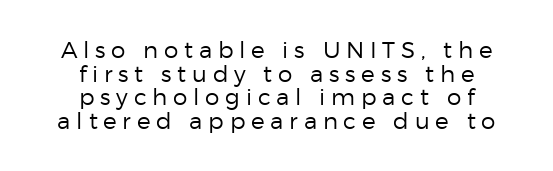
The image shows 23 px text type, upright; set centered, tight line spacing (1.03x), unusually wide letter spacing (+0.25 em), not underlined.
